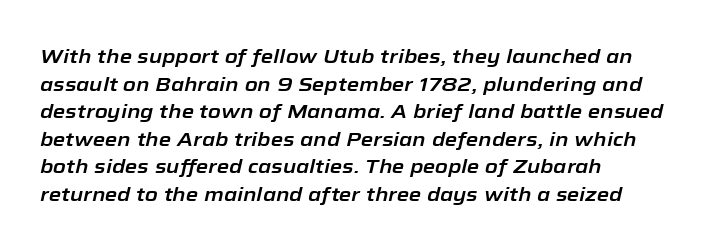
The image shows 20 px text type, italic (leaning right); set left-aligned, normal line spacing (1.38x), normal letter spacing, not underlined.
